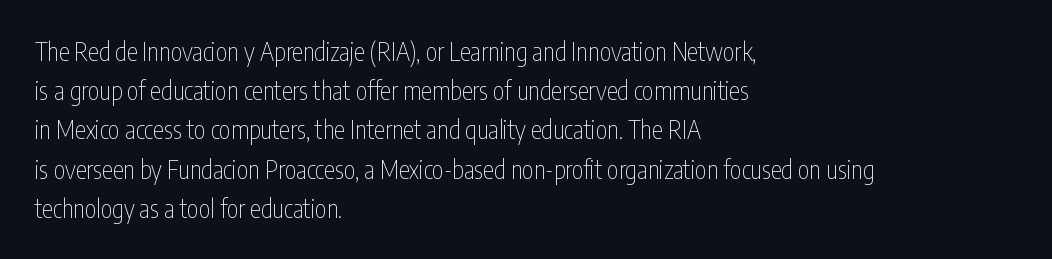
Q: Is the text bold? A: No.
Q: Is the text italic (slanted)? A: No, it is upright.
Q: Is the text underlined? A: No.
Q: How is the paragraph aligned? A: Left-aligned.
Q: Is the spacing between letters normal or unusually wide? A: Normal.
Q: Is the spacing between lines tight, normal or loose? A: Normal.
